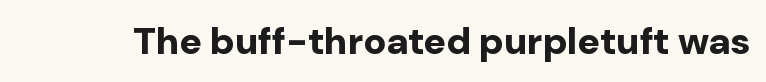
The text was rendered using a sans face with plain stroke endings. A typesetter would call this zero additional tracking. If you drew a line through each stem, it would be perfectly vertical. The rendering uses a bold face; every stroke is thick and dark. Descender tails drop into unmarked territory.
